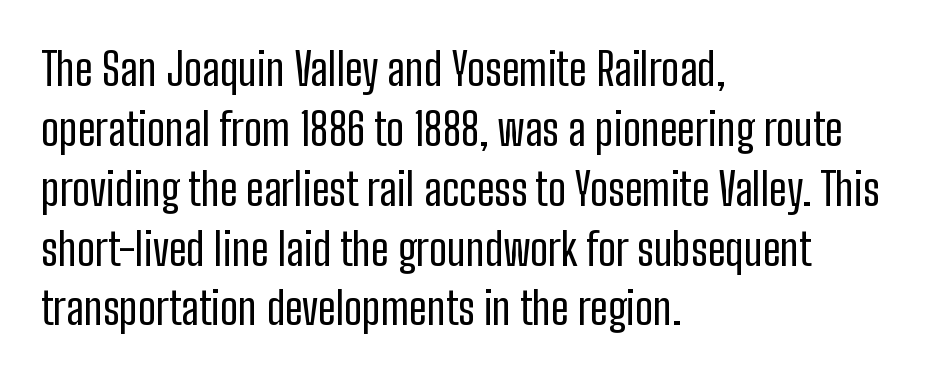
The image shows 45 px regular-weight, condensed sans-serif type, upright; set left-aligned, normal line spacing (1.33x), normal letter spacing, not underlined; low stroke contrast and a medium x-height.
